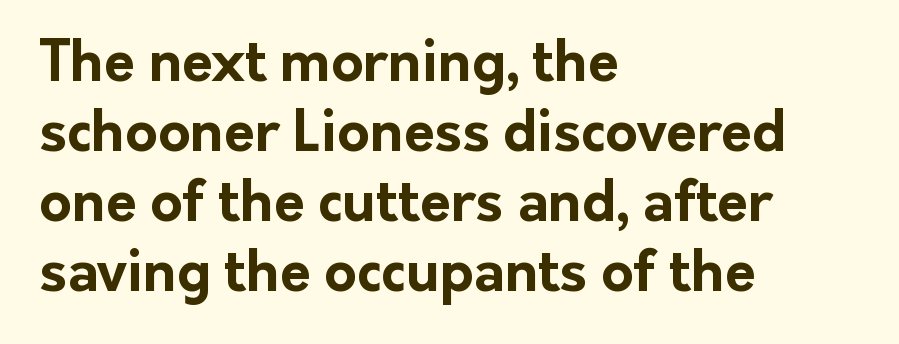
The letters stand upright; this is a roman face. The face used here is rendered with its standard letterfit. Regarding leading, the lines here are spaced in the standard way. Clear beneath every line of the passage. Think of a printed novel: that variable character pitch is what you see here. This sample uses a sans-serif face.
